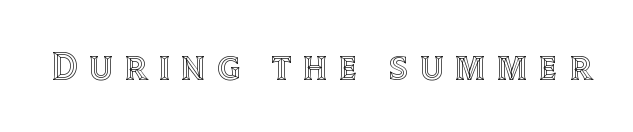
Only glyphs here, with clear space below each row. Do the characters align in a grid? No, the font is proportional. Each word looks stretched out because of the extra space between its letters. The letters stand upright; this is a roman face.
